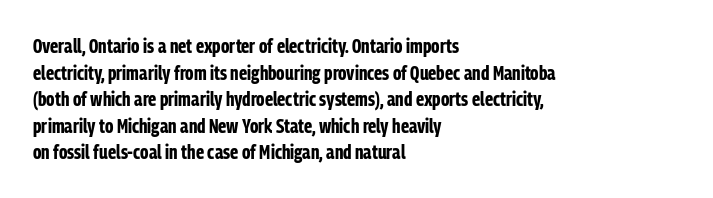
The image shows 20 px bold type, upright; set left-aligned, normal line spacing (1.33x), normal letter spacing, not underlined.
